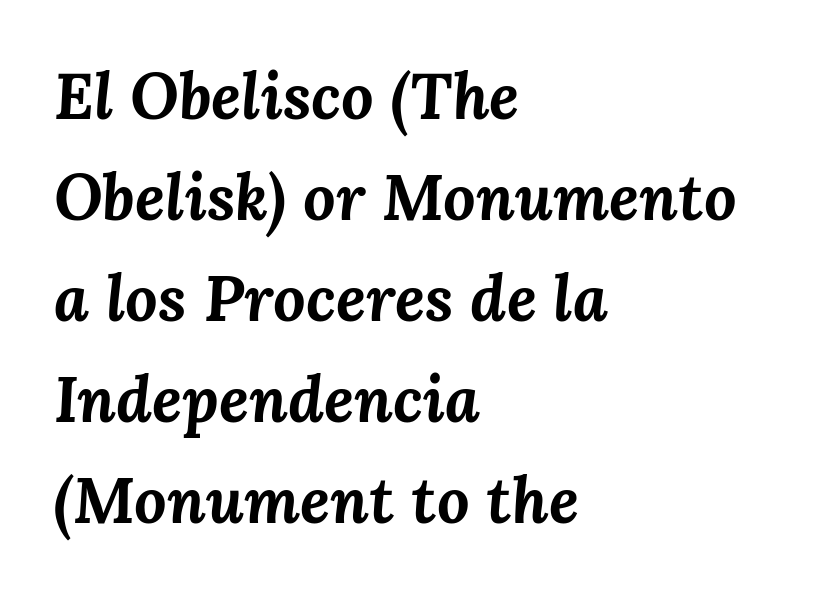
The image shows 64 px bold type, italic (leaning right); set left-aligned, normal line spacing (1.58x), normal letter spacing, not underlined; medium stroke contrast and a medium x-height.
